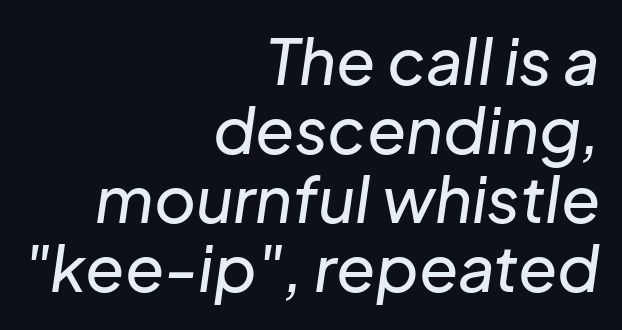
Q: Is the text italic (slanted)? A: Yes, it leans right by about 8 degrees.
Q: Is the text underlined? A: No.
Q: How is the paragraph aligned? A: Right-aligned.
Q: Is the spacing between letters normal or unusually wide? A: Normal.
Q: Is the spacing between lines tight, normal or loose? A: Tight.
Q: Width (condensed, normal, or wide)? A: Normal.
Q: Stroke contrast? A: Low.
Q: x-height? A: Medium.
Q: Monospaced? A: No.
